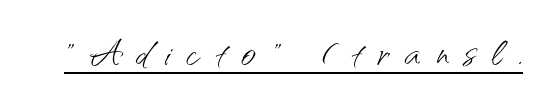
Q: Is the text bold? A: No.
Q: Is the text italic (slanted)? A: Yes.
Q: Is the typeface a serif or a sans-serif typeface? A: Sans-serif.
Q: Is the text underlined? A: Yes.
Q: Is the spacing between letters normal or unusually wide? A: Unusually wide.
Q: Width (condensed, normal, or wide)? A: Normal.
Q: Stroke contrast? A: Medium.
Q: x-height? A: Small.
Q: Monospaced? A: No.
